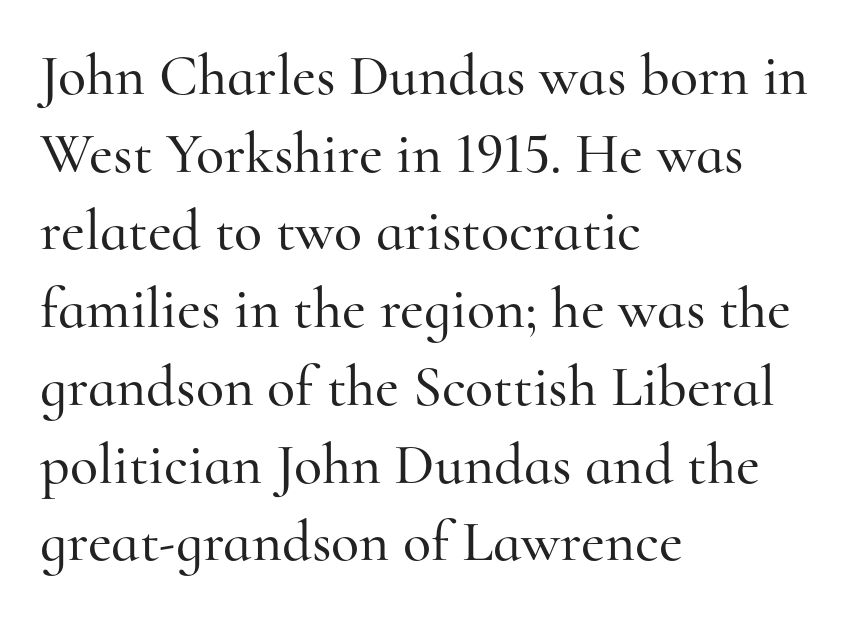
{"serif": "yes", "italic": "no", "width": "normal", "stroke_contrast": "high", "x_height": "small", "monospaced": "no", "underline": "no", "align": "left", "line_spacing": "normal", "line_spacing_ratio": 1.34, "letter_spacing": "normal", "letter_spacing_em": 0.0, "glyph_px": 58}
